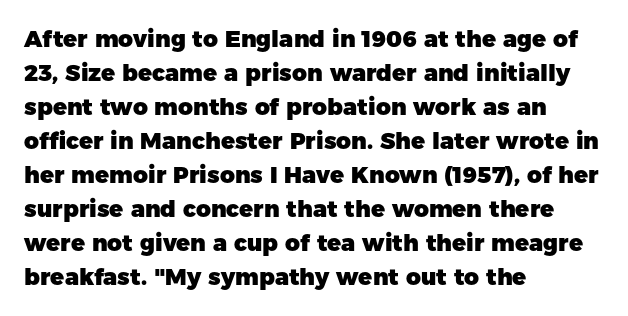
The image shows 23 px bold type, upright; set left-aligned, normal line spacing (1.48x), normal letter spacing, not underlined.
